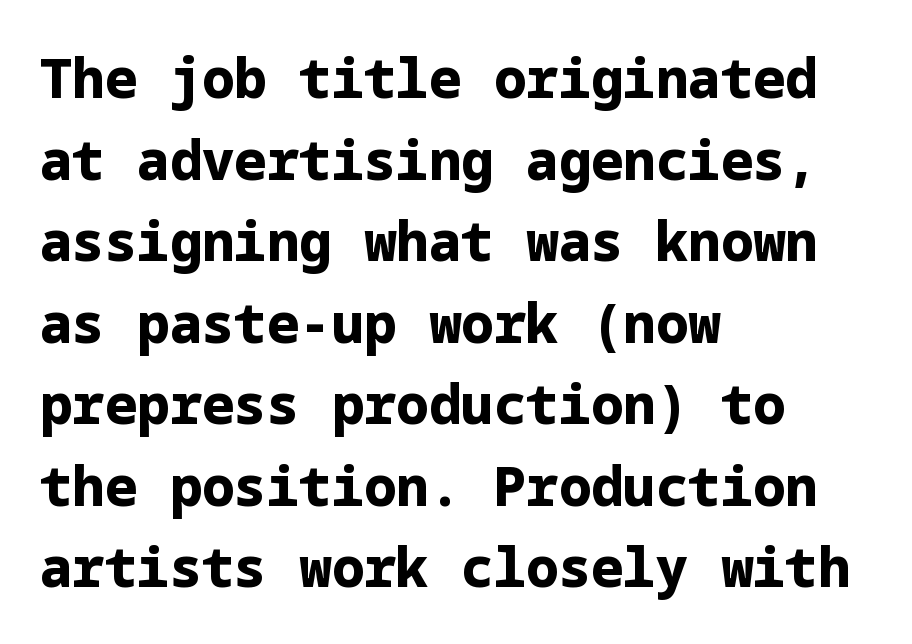
Q: Is the text bold? A: Yes.
Q: Is the text italic (slanted)? A: No, it is upright.
Q: Is the typeface a serif or a sans-serif typeface? A: Sans-serif.
Q: Is the text underlined? A: No.
Q: How is the paragraph aligned? A: Left-aligned.
Q: Is the spacing between letters normal or unusually wide? A: Normal.
Q: Is the spacing between lines tight, normal or loose? A: Normal.
Q: Width (condensed, normal, or wide)? A: Normal.
Q: Stroke contrast? A: Low.
Q: x-height? A: Medium.
